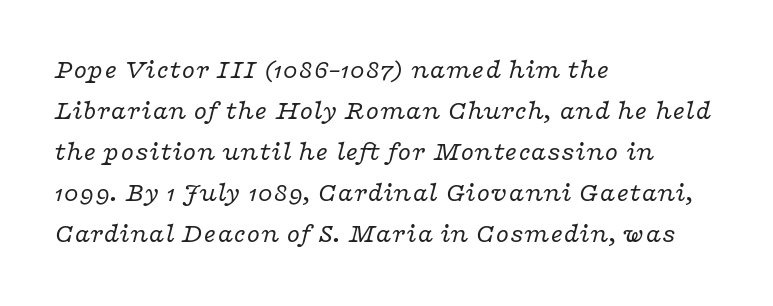
Beneath every word, the page is bare. Summary of weight: not heavy and not bold. The text carries the slant typical of an italic or oblique font. Short and long lines alike share a common starting point at left. Leading matches the norm, producing a regular column. The type is set solid horizontally, with unmodified tracking.
